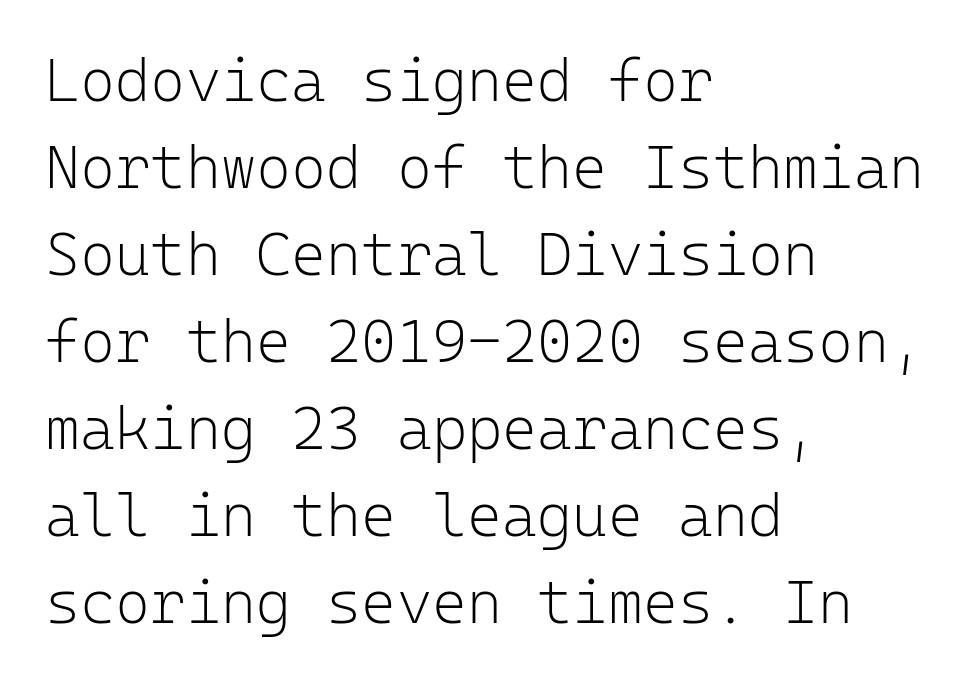
The image shows 60 px light sans-serif type, upright, monospaced; set left-aligned, normal line spacing (1.45x), normal letter spacing, not underlined; low stroke contrast and a medium x-height.
